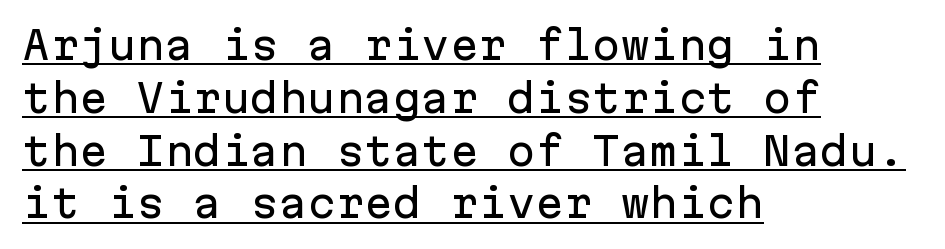
Q: Is the text italic (slanted)? A: No, it is upright.
Q: Is the typeface a serif or a sans-serif typeface? A: Sans-serif.
Q: Is the text underlined? A: Yes.
Q: How is the paragraph aligned? A: Left-aligned.
Q: Is the spacing between letters normal or unusually wide? A: Normal.
Q: Is the spacing between lines tight, normal or loose? A: Normal.
Q: Width (condensed, normal, or wide)? A: Normal.
Q: Stroke contrast? A: Low.
Q: x-height? A: Medium.
Q: Monospaced? A: Yes.
